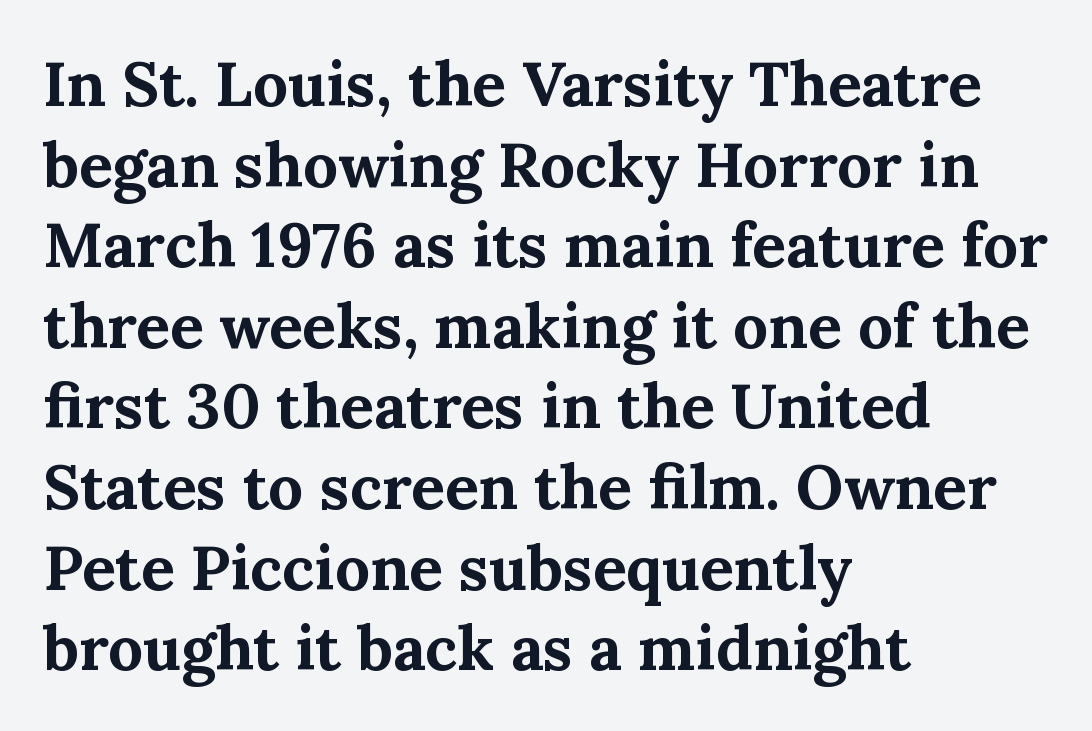
The image shows 62 px bold serif type, upright; set left-aligned, normal line spacing (1.3x), normal letter spacing, not underlined; medium stroke contrast and a medium x-height.
